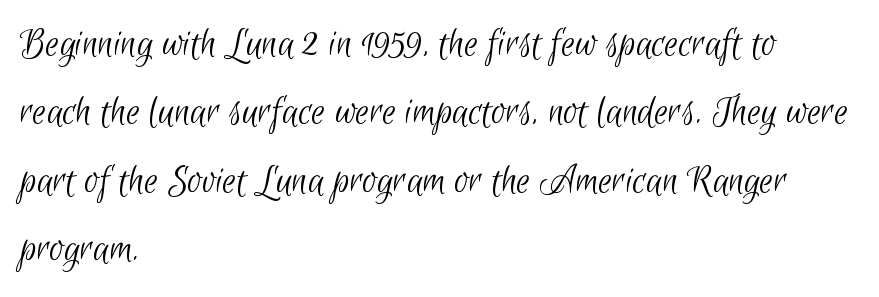
{"serif": "no", "bold": "no", "weight": "light", "width": "condensed", "stroke_contrast": "low", "x_height": "small", "monospaced": "no", "underline": "no", "align": "left", "line_spacing": "normal", "line_spacing_ratio": 1.59, "letter_spacing": "normal", "letter_spacing_em": 0.0, "glyph_px": 43}
